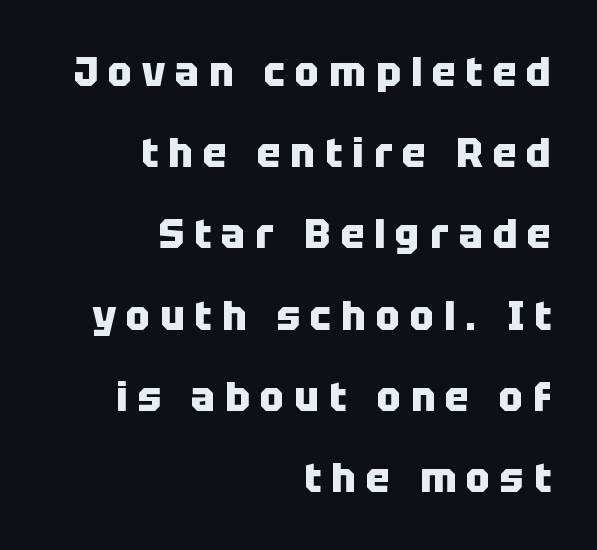
Q: Is the text bold? A: Yes.
Q: Is the text italic (slanted)? A: No, it is upright.
Q: Is the typeface a serif or a sans-serif typeface? A: Sans-serif.
Q: Is the text underlined? A: No.
Q: How is the paragraph aligned? A: Right-aligned.
Q: Is the spacing between letters normal or unusually wide? A: Unusually wide.
Q: Is the spacing between lines tight, normal or loose? A: Loose.
Q: Width (condensed, normal, or wide)? A: Normal.
Q: Stroke contrast? A: Low.
Q: x-height? A: Large.
Q: Monospaced? A: No.
